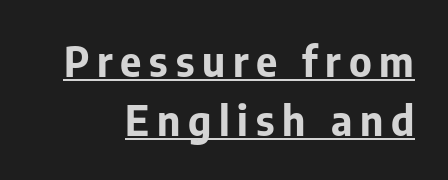
Style check: upright. The face used here has the dense, thick strokes of a bold. Each letter keeps its own natural width here, so spacing adapts to shape. To sum up the face: it is a sans, with no serifs.
